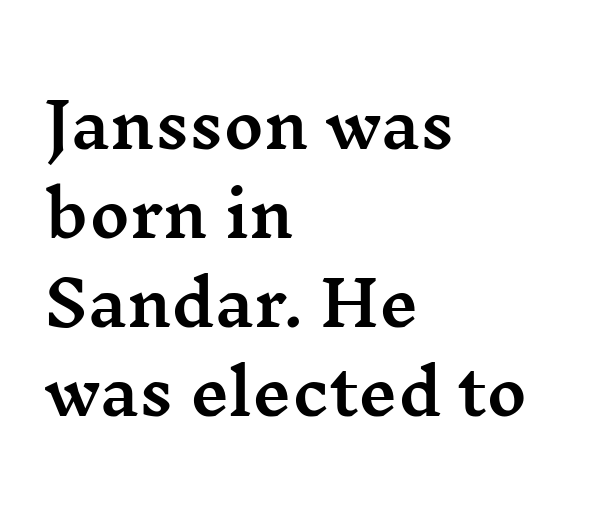
Compared with typical paragraphs, the rows here are spaced about the same. A bare baseline throughout the passage. The axis of the letterforms is exactly vertical. Unlike a clean sans, this face finishes its strokes with serifs. These lines are rendered in a variable-pitch font.
